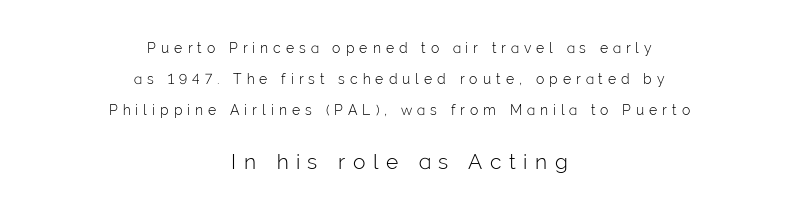
Q: Is the text bold? A: No.
Q: Is the text italic (slanted)? A: No, it is upright.
Q: Is the text underlined? A: No.
Q: How is the paragraph aligned? A: Centered.
Q: Is the spacing between letters normal or unusually wide? A: Unusually wide.
Q: Is the spacing between lines tight, normal or loose? A: Loose.
Q: Which block of text is set in a larger size, the first (top) or the second (bottom)? A: The second (bottom) one.
